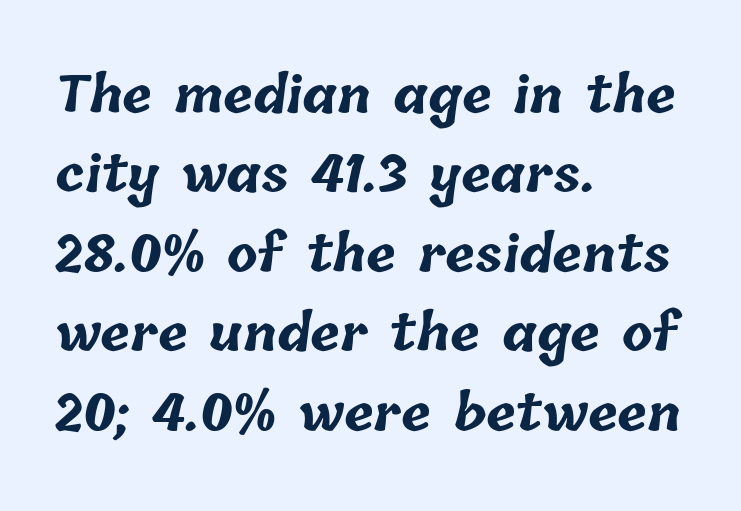
The image shows 50 px bold type; set left-aligned, normal line spacing (1.59x), normal letter spacing, not underlined; low stroke contrast and a medium x-height.
